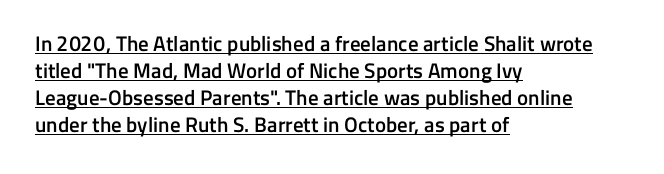
Q: Is the text bold? A: Semi-bold.
Q: Is the text italic (slanted)? A: No, it is upright.
Q: Is the text underlined? A: Yes.
Q: How is the paragraph aligned? A: Left-aligned.
Q: Is the spacing between letters normal or unusually wide? A: Normal.
Q: Is the spacing between lines tight, normal or loose? A: Normal.
